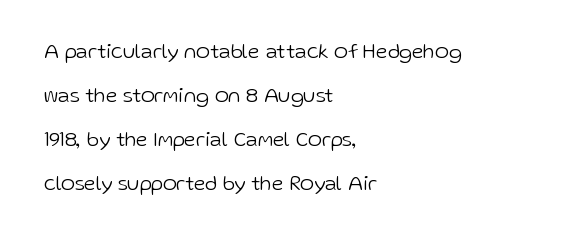
Q: Is the text bold? A: No.
Q: Is the text italic (slanted)? A: No, it is upright.
Q: Is the text underlined? A: No.
Q: How is the paragraph aligned? A: Left-aligned.
Q: Is the spacing between letters normal or unusually wide? A: Normal.
Q: Is the spacing between lines tight, normal or loose? A: Loose.
